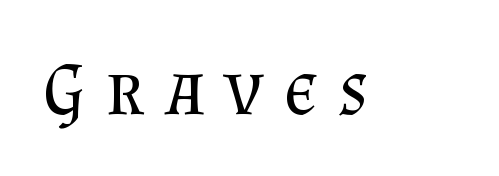
Q: Is the text bold? A: No.
Q: Is the text italic (slanted)? A: No, it is upright.
Q: Is the typeface a serif or a sans-serif typeface? A: Serif.
Q: Is the text underlined? A: No.
Q: Is the spacing between letters normal or unusually wide? A: Unusually wide.
Q: Width (condensed, normal, or wide)? A: Normal.
Q: Stroke contrast? A: Medium.
Q: x-height? A: Small.
Q: Monospaced? A: No.
